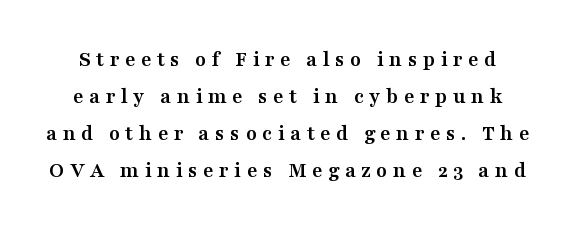
When letters stand straight like this, we call the style roman or upright. The rows are spaced the way most documents space them. Chunky letters — that's bold for sure. This rendering widens character spacing well past its baseline value.
